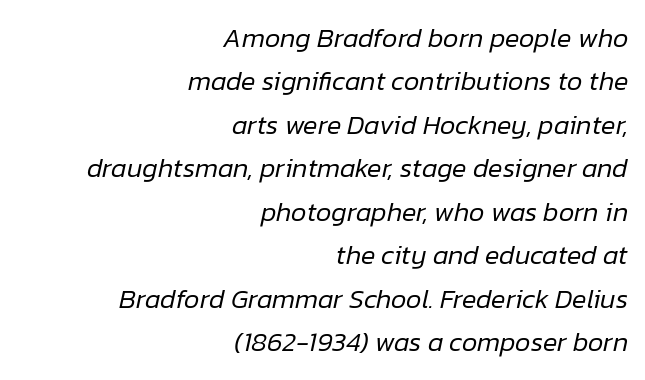
If you measured baseline to baseline, you'd find a middling distance. This rendering features lettering with no underline. A light-to-regular cut is what we see here. You could call the tracking neutral — neither tight nor loose. Notice how the passage keeps a crisp vertical edge on the right only. Yep, that's italic — everything's leaning.
